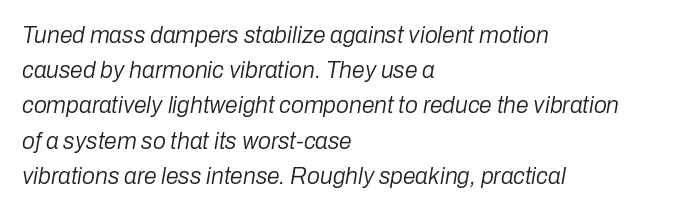
{"italic": "yes", "lean": "right", "slant_degrees": 10, "bold": "no", "underline": "no", "align": "left", "line_spacing": "normal", "line_spacing_ratio": 1.53, "letter_spacing": "normal", "letter_spacing_em": 0.0, "glyph_px": 23}
